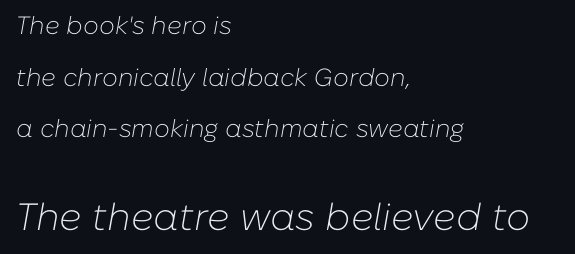
Q: Is the text bold? A: No.
Q: Is the text italic (slanted)? A: Yes, it leans right by about 10 degrees.
Q: Is the text underlined? A: No.
Q: How is the paragraph aligned? A: Left-aligned.
Q: Is the spacing between letters normal or unusually wide? A: Normal.
Q: Is the spacing between lines tight, normal or loose? A: Loose.
Q: Which block of text is set in a larger size, the first (top) or the second (bottom)? A: The second (bottom) one.
Q: Width (condensed, normal, or wide)? A: Normal.
Q: Stroke contrast? A: Low.
Q: x-height? A: Medium.
Q: Monospaced? A: No.
